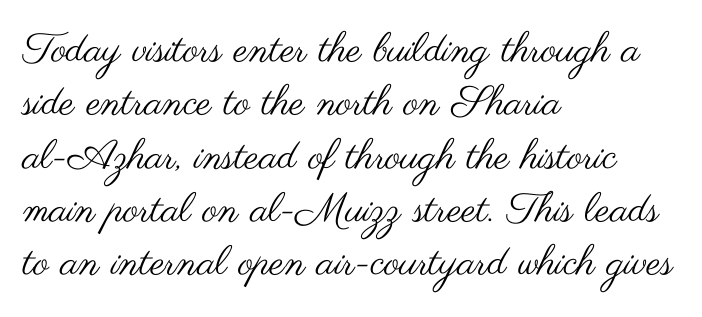
{"serif": "no", "bold": "no", "weight": "regular", "width": "wide", "stroke_contrast": "medium", "x_height": "small", "monospaced": "no", "underline": "no", "align": "left", "line_spacing": "normal", "line_spacing_ratio": 1.3, "letter_spacing": "normal", "letter_spacing_em": 0.0, "glyph_px": 41}
